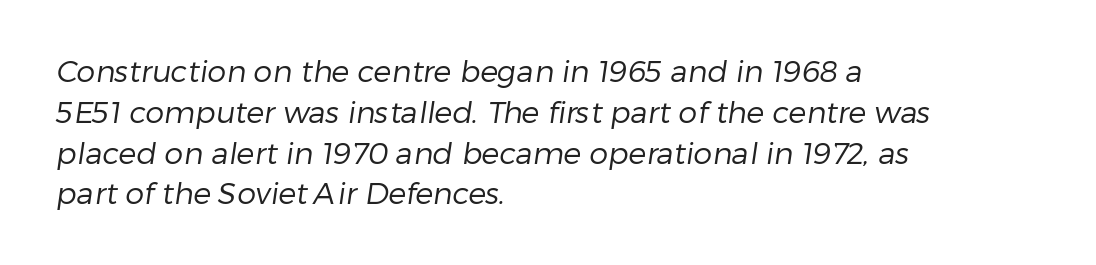
Q: Is the text bold? A: No.
Q: Is the typeface a serif or a sans-serif typeface? A: Sans-serif.
Q: Is the text underlined? A: No.
Q: How is the paragraph aligned? A: Left-aligned.
Q: Is the spacing between letters normal or unusually wide? A: Normal.
Q: Is the spacing between lines tight, normal or loose? A: Normal.
Q: Width (condensed, normal, or wide)? A: Normal.
Q: Stroke contrast? A: Low.
Q: x-height? A: Medium.
Q: Monospaced? A: No.
